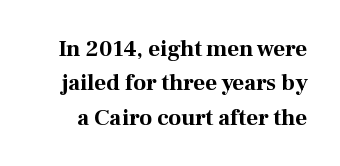
Q: Is the text bold? A: Yes.
Q: Is the text italic (slanted)? A: No, it is upright.
Q: Is the text underlined? A: No.
Q: Is the spacing between letters normal or unusually wide? A: Normal.
Q: Is the spacing between lines tight, normal or loose? A: Normal.
